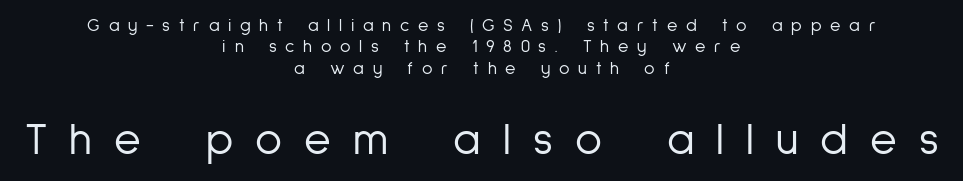
{"serif": "no", "italic": "no", "bold": "no", "weight": "light", "width": "condensed", "stroke_contrast": "low", "x_height": "medium", "monospaced": "no", "underline": "no", "align": "center", "line_spacing_ratio": 1.19, "letter_spacing": "wide", "letter_spacing_em": 0.48, "larger_block": "second", "size_ratio": 2.56, "glyph_px": 46}
